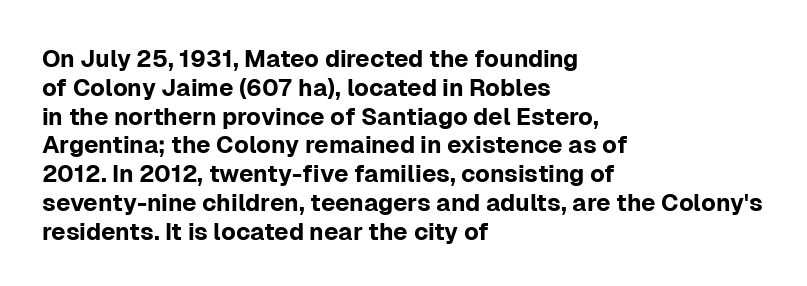
{"italic": "no", "underline": "no", "align": "left", "line_spacing_ratio": 1.2, "letter_spacing": "normal", "letter_spacing_em": 0.0, "glyph_px": 24}
